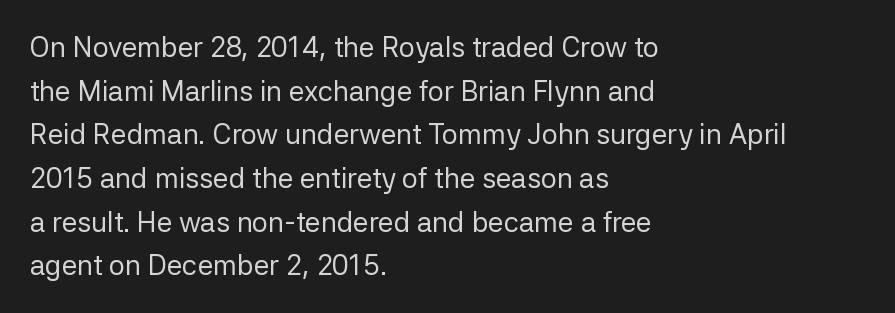
{"serif": "no", "italic": "no", "bold": "no", "weight": "regular", "width": "normal", "stroke_contrast": "low", "x_height": "medium", "monospaced": "no", "underline": "no", "align": "left", "line_spacing": "normal", "line_spacing_ratio": 1.56, "letter_spacing": "normal", "letter_spacing_em": 0.0, "glyph_px": 28}
